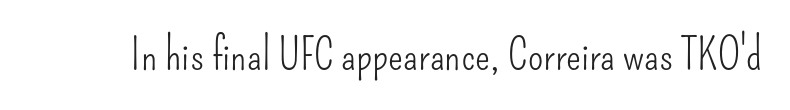
Q: Is the text bold? A: No.
Q: Is the text italic (slanted)? A: No, it is upright.
Q: Is the typeface a serif or a sans-serif typeface? A: Sans-serif.
Q: Is the text underlined? A: No.
Q: Is the spacing between letters normal or unusually wide? A: Normal.
Q: Width (condensed, normal, or wide)? A: Condensed.
Q: Stroke contrast? A: Low.
Q: x-height? A: Small.
Q: Monospaced? A: No.
